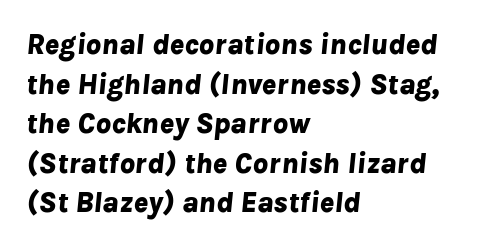
A clean baseline with only descenders dipping below it. Caption: bold face, heavy strokes. Does the copy run flush right? No — it runs flush left. Tall strokes in this sample are angled rather than plumb.
